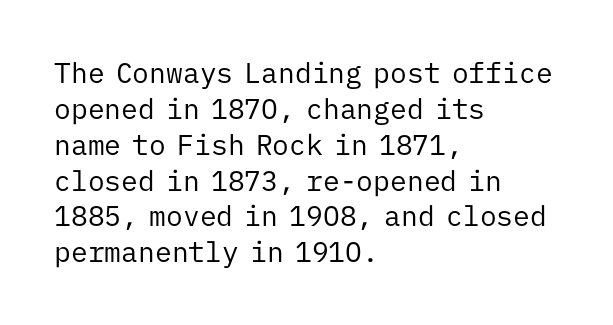
The image shows 28 px regular-weight sans-serif type, upright, monospaced; set left-aligned, normal line spacing (1.28x), normal letter spacing, not underlined; low stroke contrast and a medium x-height.
